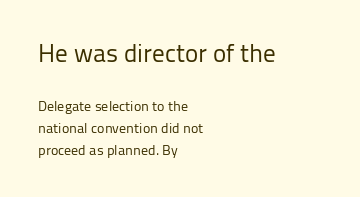
Q: Is the text bold? A: No.
Q: Is the text italic (slanted)? A: No, it is upright.
Q: Is the text underlined? A: No.
Q: How is the paragraph aligned? A: Left-aligned.
Q: Is the spacing between letters normal or unusually wide? A: Normal.
Q: Is the spacing between lines tight, normal or loose? A: Normal.
Q: Which block of text is set in a larger size, the first (top) or the second (bottom)? A: The first (top) one.
